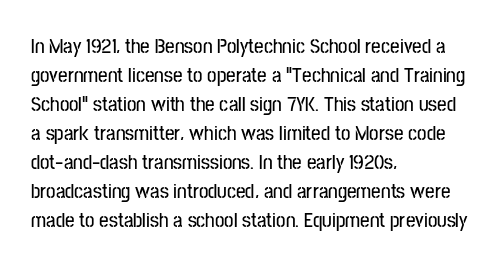
The image shows 21 px text type, upright; set left-aligned, normal line spacing (1.38x), normal letter spacing, not underlined.
